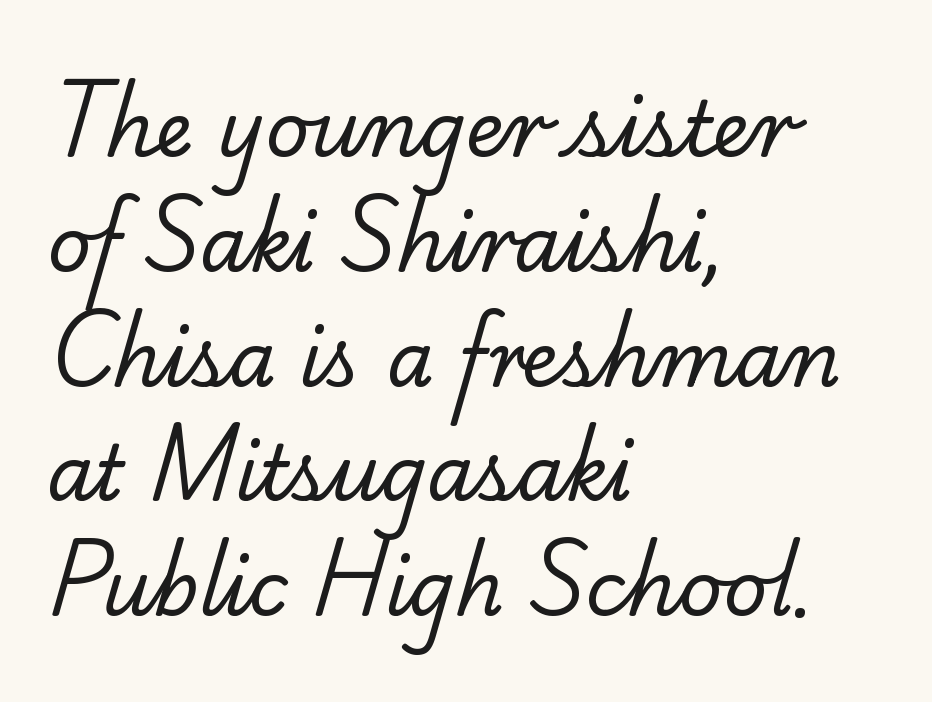
Check the space under the baseline: it is left empty. Spacing between characters is what you'd get straight out of the box. The strokes are not fattened; the text isn't bold. Here the designer chose a conventional face with non-uniform glyph widths.
